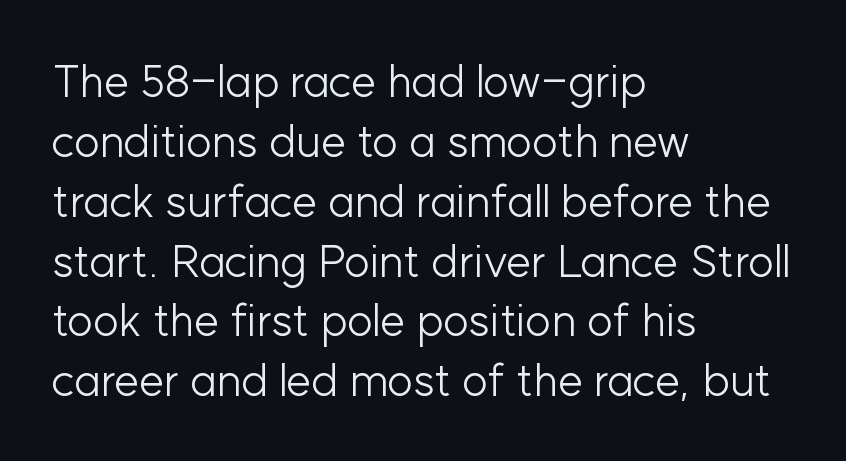
{"serif": "no", "italic": "no", "bold": "no", "weight": "light", "width": "normal", "stroke_contrast": "low", "x_height": "medium", "monospaced": "no", "underline": "no", "align": "left", "line_spacing": "normal", "line_spacing_ratio": 1.33, "letter_spacing": "normal", "letter_spacing_em": 0.0, "glyph_px": 45}
